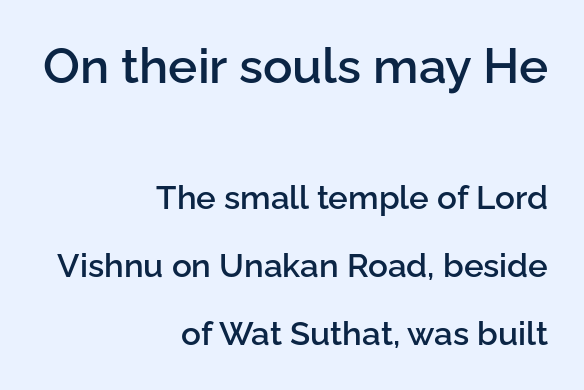
The image shows 49 px semibold sans-serif type, upright; set right-aligned, loose line spacing (2.07x), normal letter spacing, not underlined; the first (top) block is 1.48x larger; low stroke contrast and a medium x-height.
